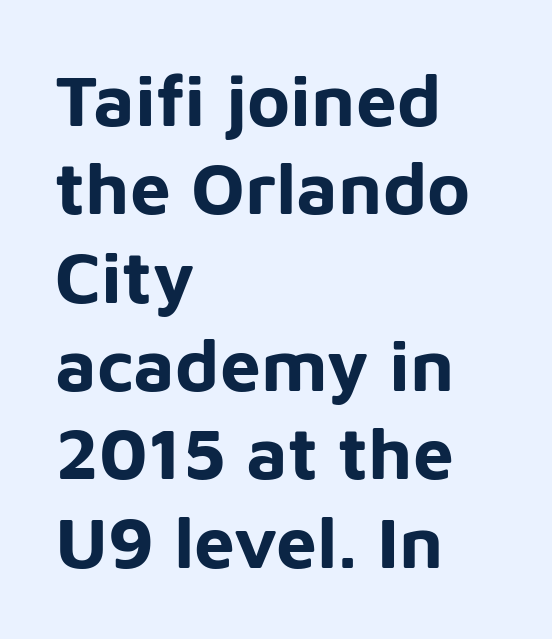
Q: Is the text bold? A: Yes.
Q: Is the text italic (slanted)? A: No, it is upright.
Q: Is the typeface a serif or a sans-serif typeface? A: Sans-serif.
Q: Is the text underlined? A: No.
Q: How is the paragraph aligned? A: Left-aligned.
Q: Is the spacing between letters normal or unusually wide? A: Normal.
Q: Width (condensed, normal, or wide)? A: Normal.
Q: Stroke contrast? A: Low.
Q: x-height? A: Medium.
Q: Monospaced? A: No.
